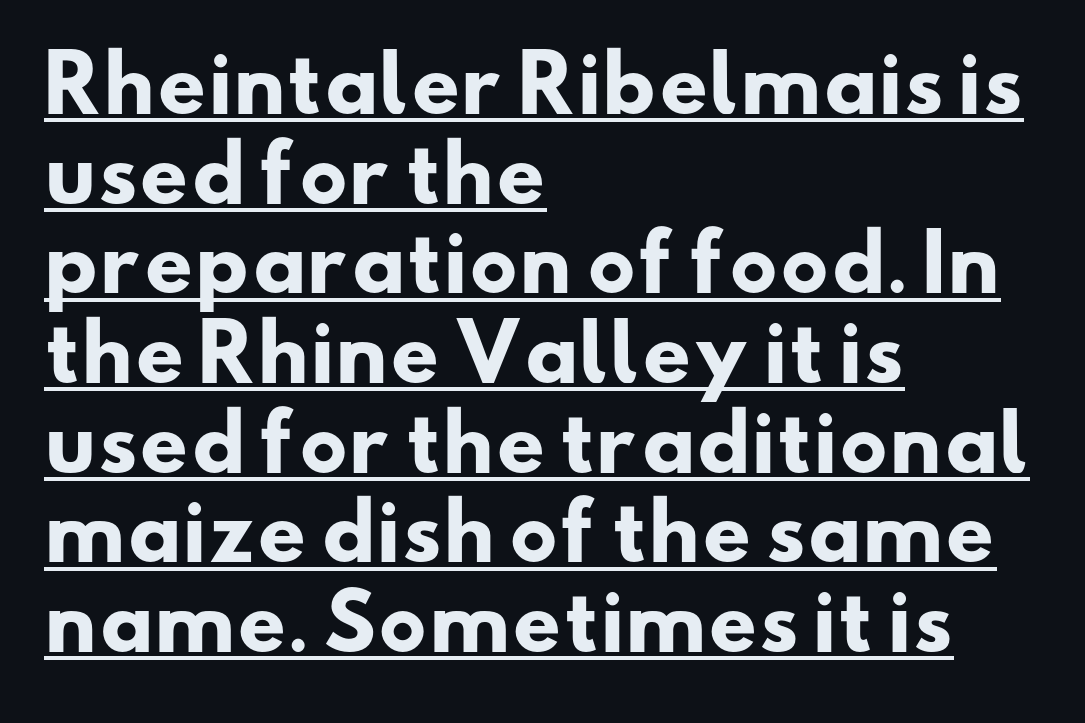
{"serif": "no", "bold": "yes", "weight": "heavy", "width": "wide", "stroke_contrast": "low", "x_height": "small", "monospaced": "no", "underline": "yes", "align": "left", "line_spacing_ratio": 1.18, "letter_spacing": "normal", "letter_spacing_em": 0.0, "glyph_px": 76}
